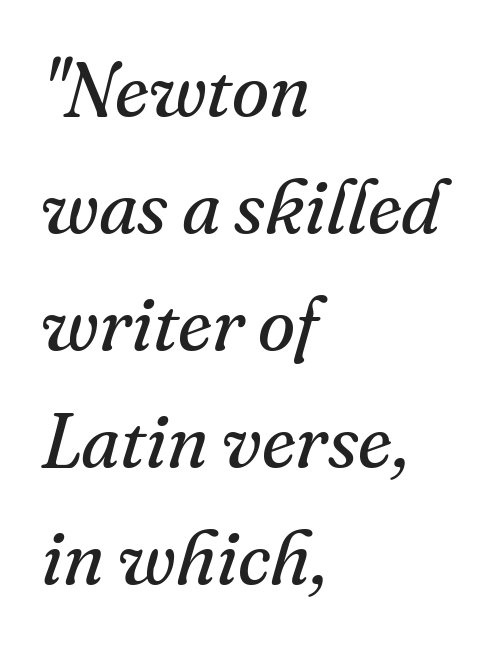
{"serif": "yes", "italic": "yes", "lean": "right", "slant_degrees": 16, "bold": "no", "weight": "regular", "width": "normal", "stroke_contrast": "medium", "x_height": "small", "monospaced": "no", "underline": "no", "align": "left", "line_spacing": "normal", "line_spacing_ratio": 1.54, "letter_spacing": "normal", "letter_spacing_em": 0.0, "glyph_px": 76}
